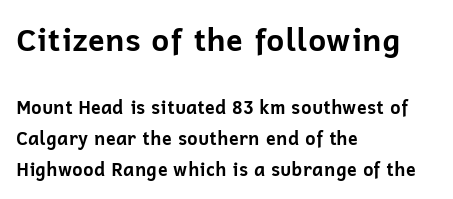
{"serif": "no", "italic": "no", "bold": "yes", "weight": "bold", "width": "normal", "stroke_contrast": "low", "x_height": "medium", "monospaced": "no", "underline": "no", "align": "left", "line_spacing": "normal", "line_spacing_ratio": 1.7, "letter_spacing": "normal", "letter_spacing_em": 0.0, "larger_block": "first", "size_ratio": 1.72, "glyph_px": 31}
